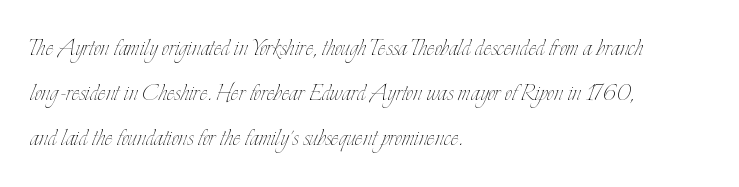
{"bold": "no", "weight": "thin", "width": "condensed", "stroke_contrast": "low", "x_height": "small", "monospaced": "no", "underline": "no", "align": "left", "line_spacing": "normal", "line_spacing_ratio": 1.56, "letter_spacing": "normal", "letter_spacing_em": 0.0, "glyph_px": 29}
